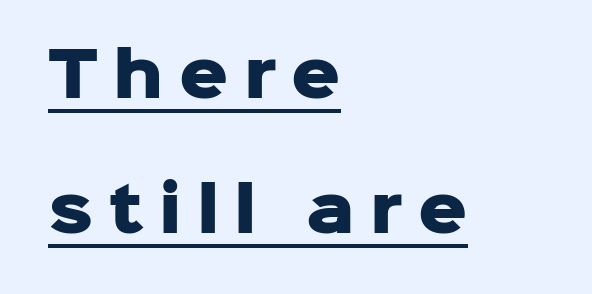
Q: Is the text bold? A: Yes.
Q: Is the text italic (slanted)? A: No, it is upright.
Q: Is the typeface a serif or a sans-serif typeface? A: Sans-serif.
Q: Is the text underlined? A: Yes.
Q: How is the paragraph aligned? A: Left-aligned.
Q: Is the spacing between letters normal or unusually wide? A: Unusually wide.
Q: Is the spacing between lines tight, normal or loose? A: Loose.
Q: Width (condensed, normal, or wide)? A: Normal.
Q: Stroke contrast? A: Low.
Q: x-height? A: Medium.
Q: Monospaced? A: No.
